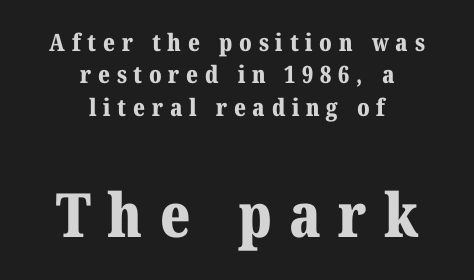
The image shows 61 px bold serif type, upright; set centered, normal line spacing (1.35x), unusually wide letter spacing (+0.28 em), not underlined; the second (bottom) block is 2.54x larger; medium stroke contrast and a medium x-height.
